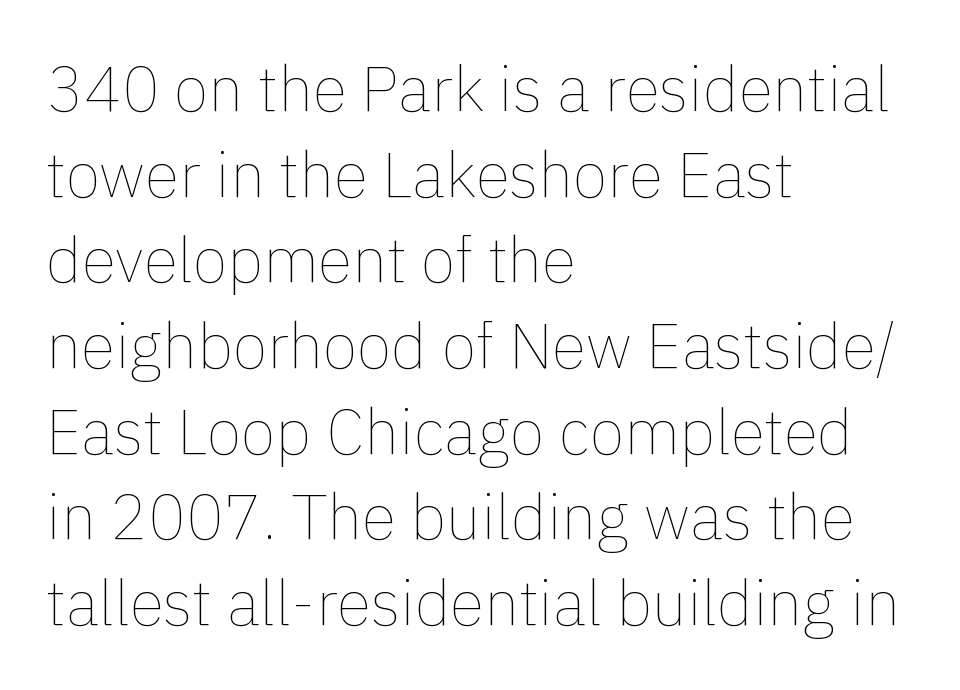
{"italic": "no", "bold": "no", "weight": "thin", "width": "normal", "x_height": "medium", "monospaced": "no", "underline": "no", "align": "left", "line_spacing": "normal", "line_spacing_ratio": 1.36, "letter_spacing": "normal", "letter_spacing_em": 0.0, "glyph_px": 63}
